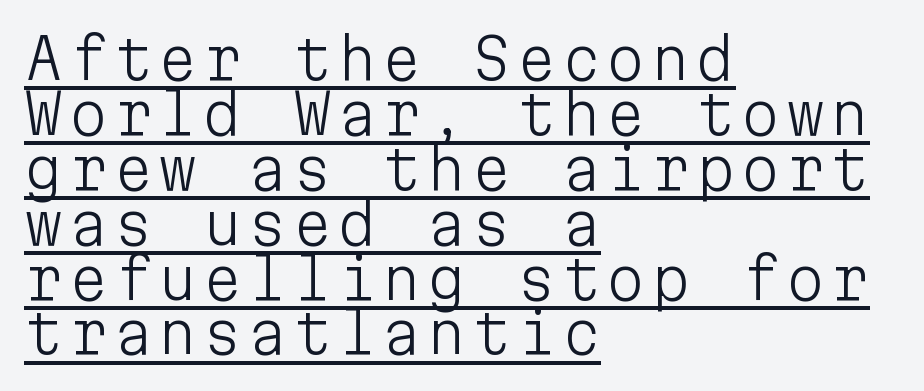
{"serif": "no", "italic": "no", "bold": "no", "weight": "light", "width": "normal", "stroke_contrast": "low", "x_height": "medium", "monospaced": "yes", "underline": "yes", "align": "left", "line_spacing": "tight", "line_spacing_ratio": 0.98, "glyph_px": 56}
